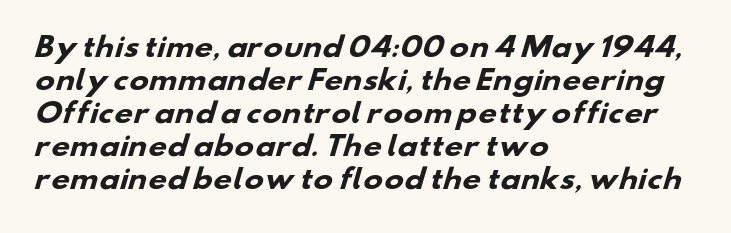
{"bold": "yes", "underline": "no", "align": "left", "line_spacing": "normal", "line_spacing_ratio": 1.27, "letter_spacing": "normal", "letter_spacing_em": 0.0, "glyph_px": 26}
